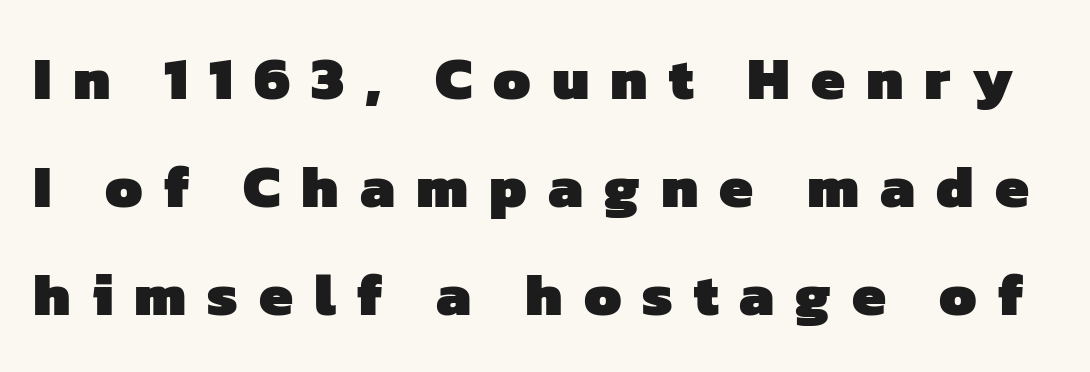
The image shows 60 px heavy sans-serif type; set line spacing 1.8x, unusually wide letter spacing (+0.35 em), not underlined; low stroke contrast and a medium x-height.
